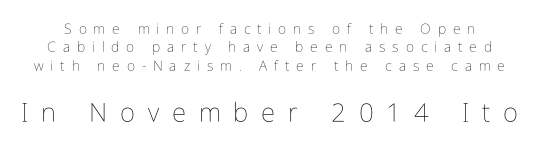
{"italic": "no", "bold": "no", "underline": "no", "line_spacing": "normal", "line_spacing_ratio": 1.32, "letter_spacing": "wide", "letter_spacing_em": 0.49, "larger_block": "second", "size_ratio": 1.86, "glyph_px": 26}
